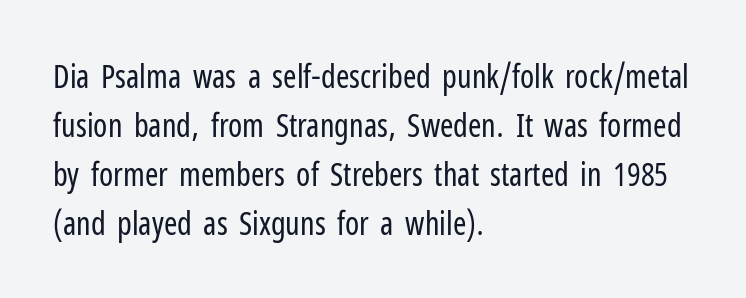
Weight: not bold — regular or lighter. Spacing between characters is what you'd get straight out of the box. Each letter keeps its own natural width here, so spacing adapts to shape. Stroke terminals: plain, sans-serif.
